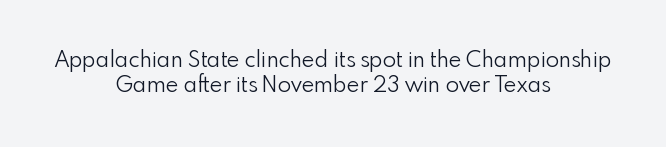
Q: Is the text bold? A: No.
Q: Is the text italic (slanted)? A: No, it is upright.
Q: Is the text underlined? A: No.
Q: How is the paragraph aligned? A: Centered.
Q: Is the spacing between letters normal or unusually wide? A: Normal.
Q: Is the spacing between lines tight, normal or loose? A: Tight.
